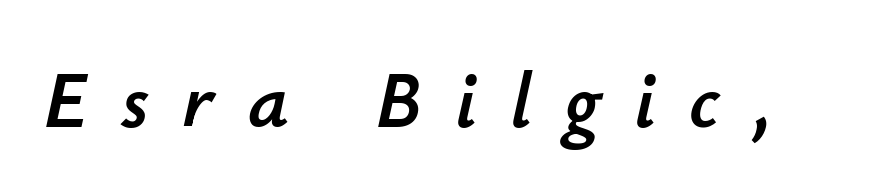
Q: Is the text italic (slanted)? A: Yes, it leans right by about 12 degrees.
Q: Is the text underlined? A: No.
Q: Is the spacing between letters normal or unusually wide? A: Unusually wide.
Q: Width (condensed, normal, or wide)? A: Normal.
Q: Stroke contrast? A: Low.
Q: x-height? A: Small.
Q: Monospaced? A: No.
